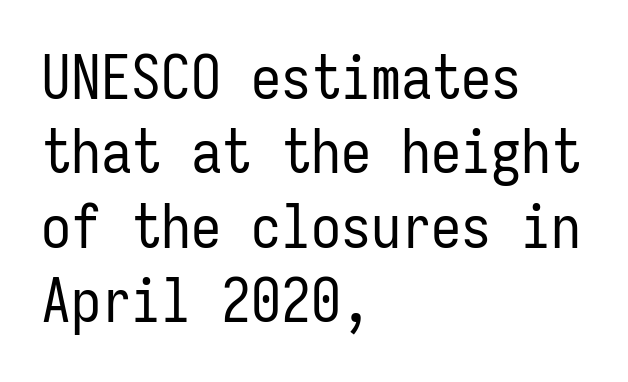
The image shows 60 px regular-weight, condensed sans-serif type, upright, monospaced; set left-aligned, line spacing 1.24x, normal letter spacing, not underlined; low stroke contrast and a medium x-height.
